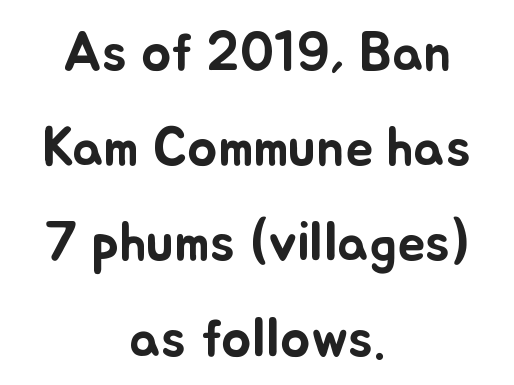
Q: Is the text italic (slanted)? A: No, it is upright.
Q: Is the text underlined? A: No.
Q: How is the paragraph aligned? A: Centered.
Q: Is the spacing between letters normal or unusually wide? A: Normal.
Q: Is the spacing between lines tight, normal or loose? A: Normal.
Q: Width (condensed, normal, or wide)? A: Normal.
Q: Stroke contrast? A: Low.
Q: x-height? A: Small.
Q: Monospaced? A: No.
